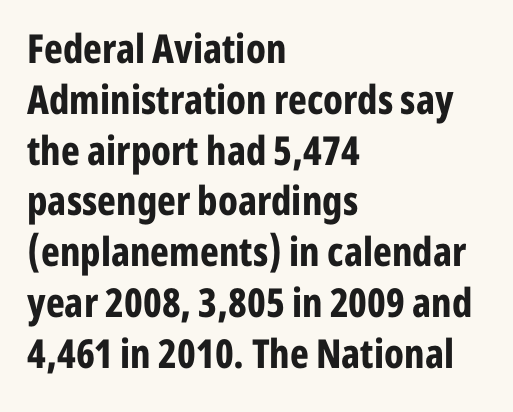
The image shows 40 px bold, condensed sans-serif type, upright; set left-aligned, normal line spacing (1.27x), normal letter spacing, not underlined; low stroke contrast and a medium x-height.
